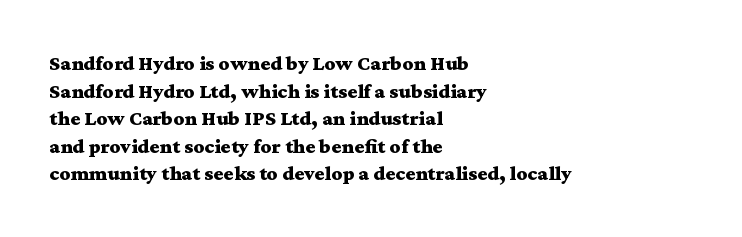
Q: Is the text bold? A: Yes.
Q: Is the text italic (slanted)? A: No, it is upright.
Q: Is the text underlined? A: No.
Q: How is the paragraph aligned? A: Left-aligned.
Q: Is the spacing between letters normal or unusually wide? A: Normal.
Q: Is the spacing between lines tight, normal or loose? A: Normal.
